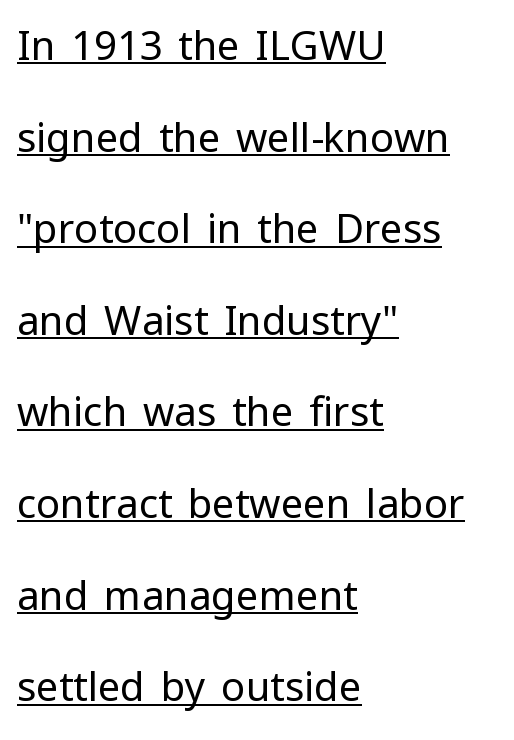
Q: Is the text bold? A: No.
Q: Is the text italic (slanted)? A: No, it is upright.
Q: Is the typeface a serif or a sans-serif typeface? A: Sans-serif.
Q: Is the text underlined? A: Yes.
Q: How is the paragraph aligned? A: Left-aligned.
Q: Is the spacing between letters normal or unusually wide? A: Normal.
Q: Is the spacing between lines tight, normal or loose? A: Loose.
Q: Width (condensed, normal, or wide)? A: Normal.
Q: Stroke contrast? A: Low.
Q: x-height? A: Medium.
Q: Monospaced? A: No.
